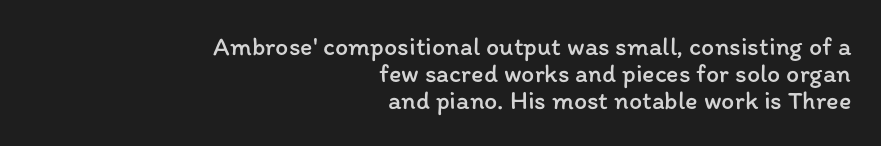
Q: Is the text bold? A: No.
Q: Is the text italic (slanted)? A: No, it is upright.
Q: Is the text underlined? A: No.
Q: How is the paragraph aligned? A: Right-aligned.
Q: Is the spacing between letters normal or unusually wide? A: Normal.
Q: Is the spacing between lines tight, normal or loose? A: Tight.
